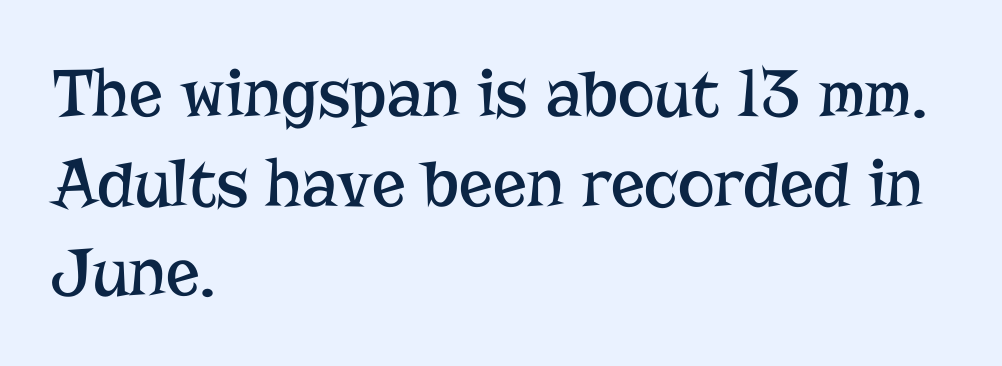
Do the characters align in a grid? No, the font is proportional. Leading: standard. No letter is thick-stroked: the sample isn't bold. To sum up the face: it has serifs. Every stem runs plumb, perpendicular to the baseline. Beneath every word, the page is bare.
